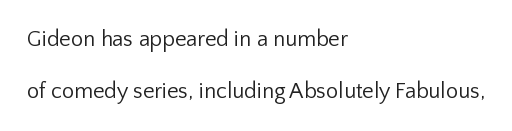
Q: Is the text bold? A: No.
Q: Is the text italic (slanted)? A: No, it is upright.
Q: Is the text underlined? A: No.
Q: How is the paragraph aligned? A: Left-aligned.
Q: Is the spacing between letters normal or unusually wide? A: Normal.
Q: Is the spacing between lines tight, normal or loose? A: Loose.
